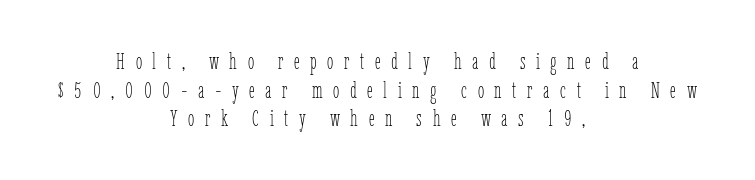
The image shows 23 px text type, upright; set centered, normal line spacing (1.25x), unusually wide letter spacing (+0.46 em), not underlined.
